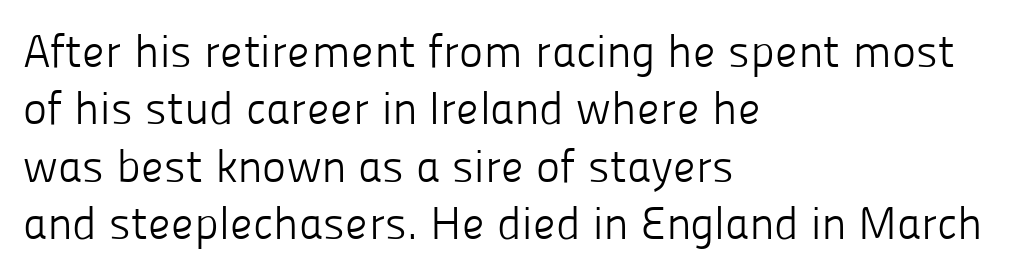
Nope, no serifs anywhere on these letters. The vertical gap from one line to the next is medium. Anything drawn beneath the words? Only blank space. The letters advance in unequal steps, a hallmark of proportional type. Caption: multi-line text, flush left, ragged right. Italic: no, the glyphs are upright roman.
